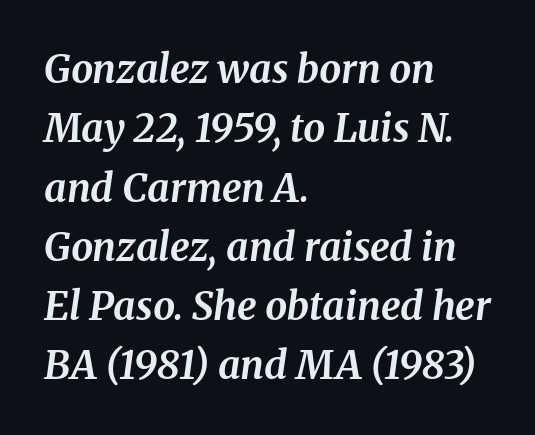
The image shows 39 px bold serif type, italic (leaning right); set left-aligned, normal line spacing (1.52x), normal letter spacing, not underlined; medium stroke contrast and a medium x-height.
